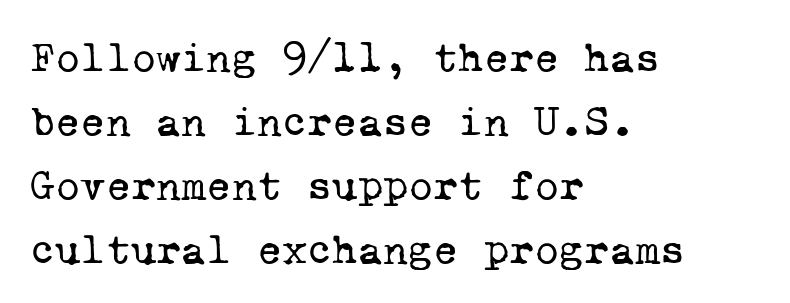
The image shows 43 px regular-weight serif type, monospaced; set left-aligned, normal line spacing (1.49x), normal letter spacing, not underlined; low stroke contrast and a medium x-height.
